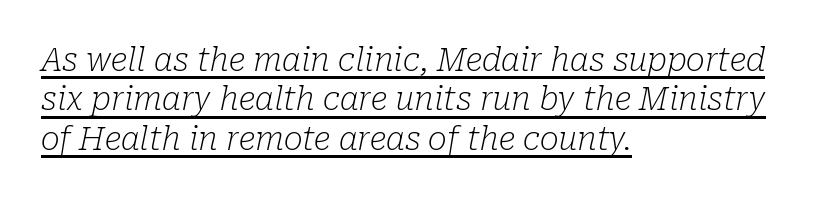
The passage shown is underscored from start to finish. Heft: none added — not bold. The passage shown is typed in a proportional face where columns would drift. A typesetter would label this face a serif.
